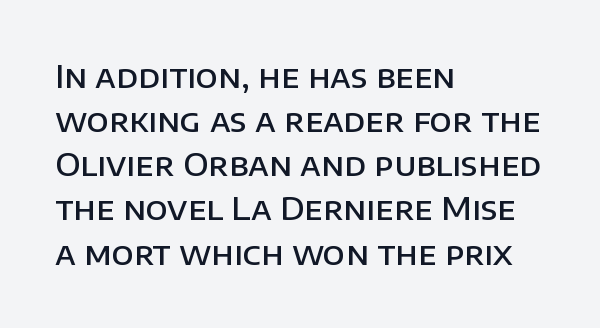
The image shows 32 px semibold sans-serif type, upright; set left-aligned, normal line spacing (1.38x), normal letter spacing, not underlined; low stroke contrast and a large x-height.
